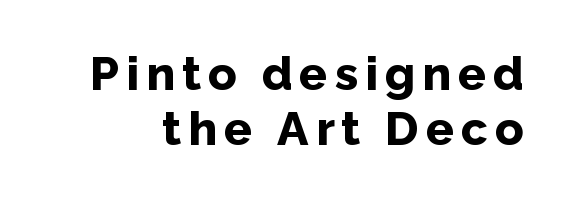
{"serif": "no", "italic": "no", "bold": "yes", "weight": "bold", "width": "normal", "stroke_contrast": "low", "x_height": "medium", "monospaced": "no", "underline": "no", "line_spacing_ratio": 1.18, "glyph_px": 47}
